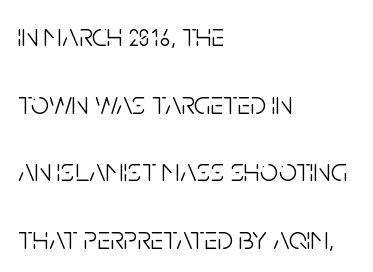
Baseline-to-baseline distance is far greater than the letter height. How are the letters spaced? Ordinarily, with no added tracking. Weight: regular or lighter. The letters carry no serifs — their stems end cleanly without finishing strokes. Varying glyph widths throughout — classic text-font behaviour.
